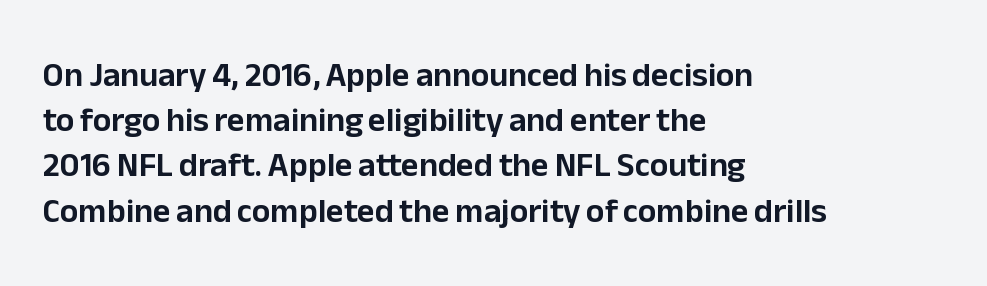
It's the straight-up-and-down kind of type. The letters advance in unequal steps, a hallmark of proportional type. In terms of letterspacing, this is plain default setting. A bare baseline throughout the passage.
